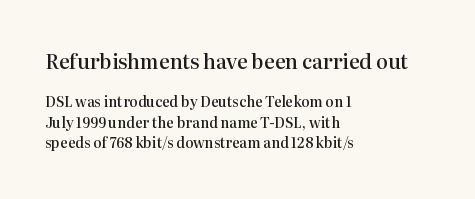
These lines sit exactly where default settings would place them. The specimen reads as upright at a glance. Typeset ragged right — the left edge is the straight one. The passage shown begins with its larger block and ends with its smaller one.
